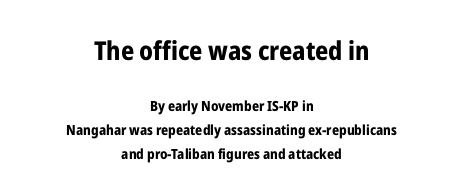
Compared with a flush-left layout, this one balances lines on the center instead. Every stem runs plumb, perpendicular to the baseline. No extra tracking has been applied to these lines. Type size steps down from the first block to the second. Compared with an ordinary text face, these strokes are far heavier — a full bold. Beneath every word, the page is bare.
